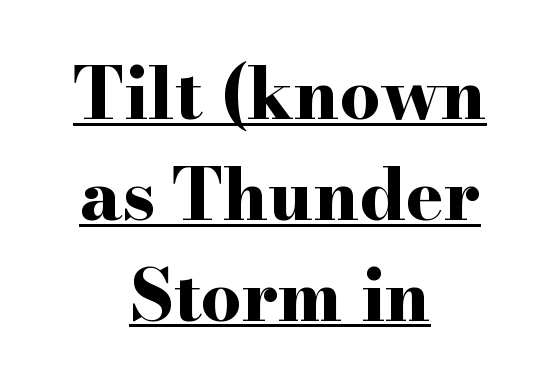
The font is running at its bold setting. Honestly, the letter spacing is just normal — you wouldn't notice it. Character widths vary here, with narrow letters taking less room than wide ones. Posture: straight, roman, zero tilt. Short and long lines alike share a common midpoint. Quick note: interline space is typical.
